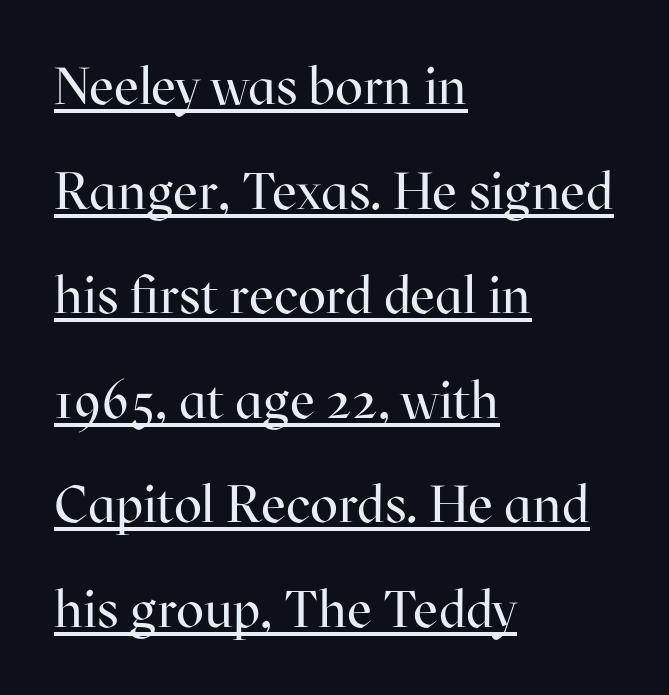
{"serif": "yes", "italic": "no", "bold": "no", "weight": "regular", "width": "normal", "stroke_contrast": "high", "x_height": "medium", "monospaced": "no", "underline": "yes", "align": "left", "line_spacing": "loose", "line_spacing_ratio": 2.01, "letter_spacing": "normal", "letter_spacing_em": 0.0, "glyph_px": 52}
